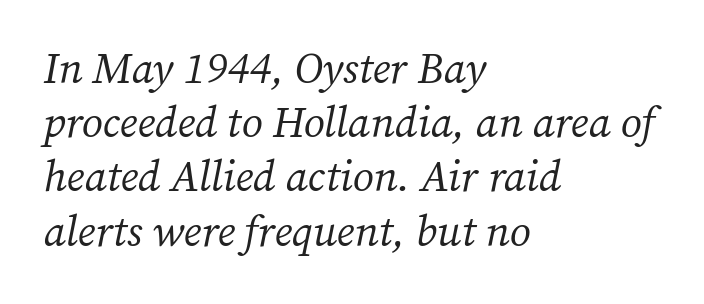
The glyphs look as if they've been sheared to an angle. The designer went with a serif here, giving each stem small feet. This block has exactly the height ordinary leading produces. Characters follow at the spacing the type designer built in. The font sits on the lighter half of the weight spectrum, regular included.
